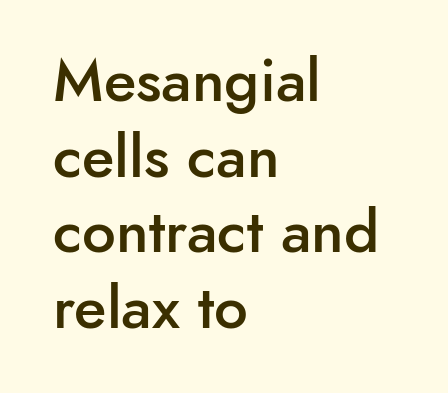
{"serif": "no", "italic": "no", "bold": "semi", "weight": "semibold", "width": "normal", "stroke_contrast": "low", "x_height": "small", "monospaced": "no", "underline": "no", "align": "left", "line_spacing": "normal", "line_spacing_ratio": 1.26, "letter_spacing": "normal", "letter_spacing_em": 0.0, "glyph_px": 60}
